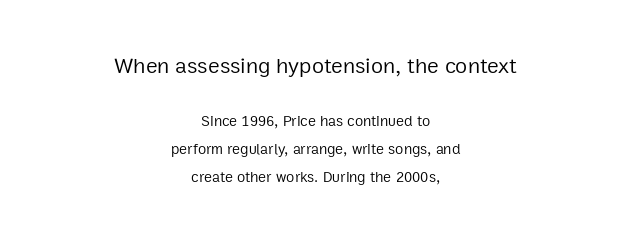
Q: Is the text bold? A: No.
Q: Is the text italic (slanted)? A: No, it is upright.
Q: Is the text underlined? A: No.
Q: How is the paragraph aligned? A: Centered.
Q: Is the spacing between letters normal or unusually wide? A: Normal.
Q: Which block of text is set in a larger size, the first (top) or the second (bottom)? A: The first (top) one.
